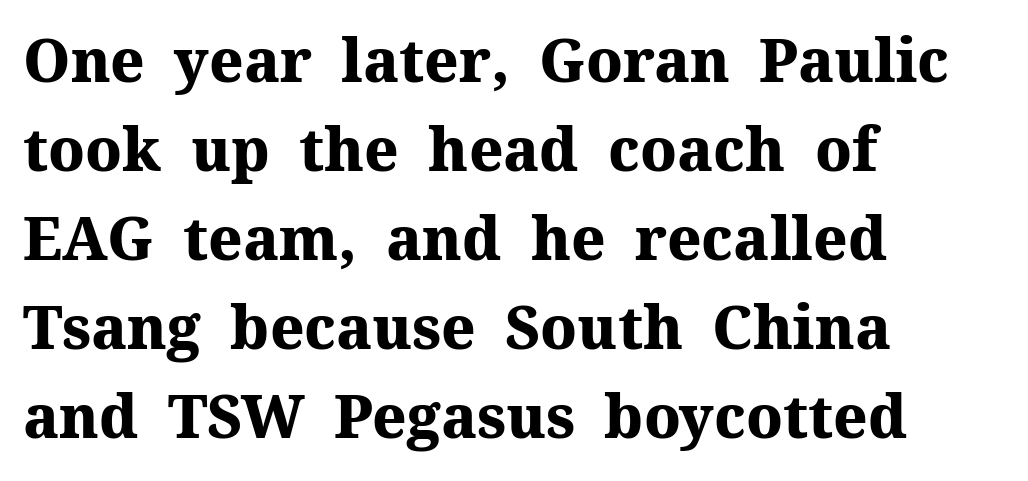
The image shows 59 px heavy serif type, upright; set left-aligned, normal line spacing (1.51x), normal letter spacing, not underlined; medium stroke contrast and a medium x-height.
